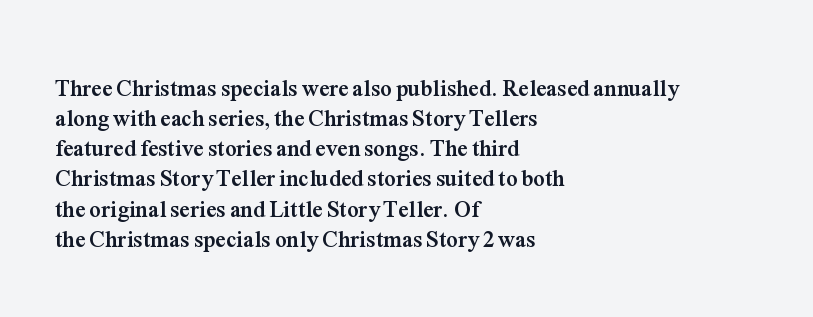
The image shows 23 px bold type, upright; set left-aligned, normal line spacing (1.31x), normal letter spacing, not underlined.
